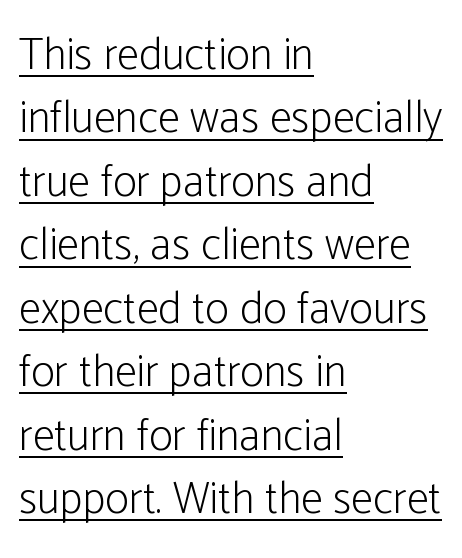
The image shows 45 px light, condensed sans-serif type, upright; set left-aligned, normal line spacing (1.41x), normal letter spacing, underlined; low stroke contrast and a medium x-height.
